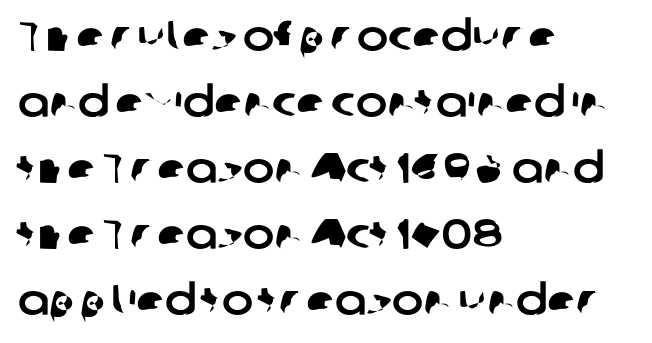
Q: Is the typeface a serif or a sans-serif typeface? A: Sans-serif.
Q: Is the text underlined? A: No.
Q: How is the paragraph aligned? A: Left-aligned.
Q: Is the spacing between letters normal or unusually wide? A: Normal.
Q: Is the spacing between lines tight, normal or loose? A: Normal.
Q: Width (condensed, normal, or wide)? A: Normal.
Q: Stroke contrast? A: Low.
Q: x-height? A: Medium.
Q: Monospaced? A: No.
